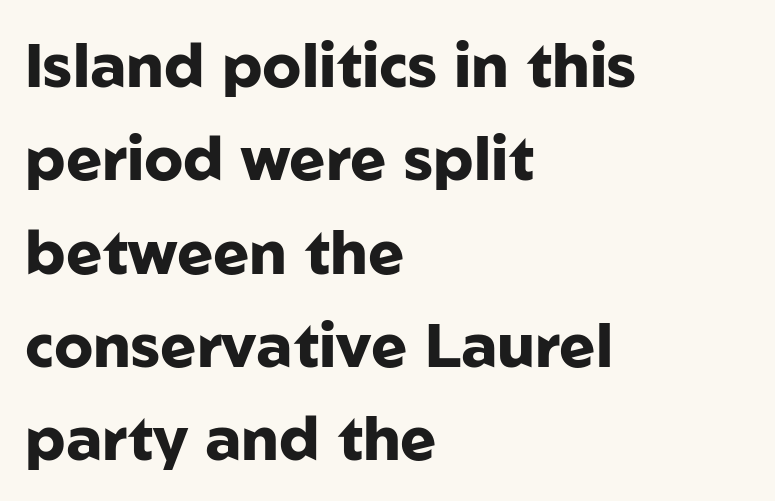
The text block is weighted toward the left margin, trailing off unevenly rightward. Line spacing here is normal. Character widths vary here, with narrow letters taking less room than wide ones. Weight: bold. Note: no serifs on the glyphs.
